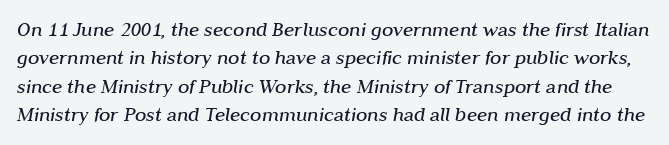
Q: Is the text bold? A: No.
Q: Is the text italic (slanted)? A: Yes, it leans right by about 10 degrees.
Q: Is the text underlined? A: No.
Q: Is the spacing between letters normal or unusually wide? A: Normal.
Q: Is the spacing between lines tight, normal or loose? A: Normal.
